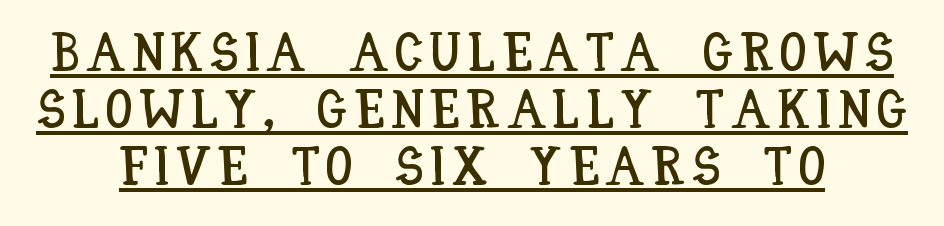
Ordinary non-slanted type is in use. Visually the block forms a symmetrical silhouette, jagged on both flanks. Quick note: underline on. Interline gaps are noticeably narrow in this sample.
